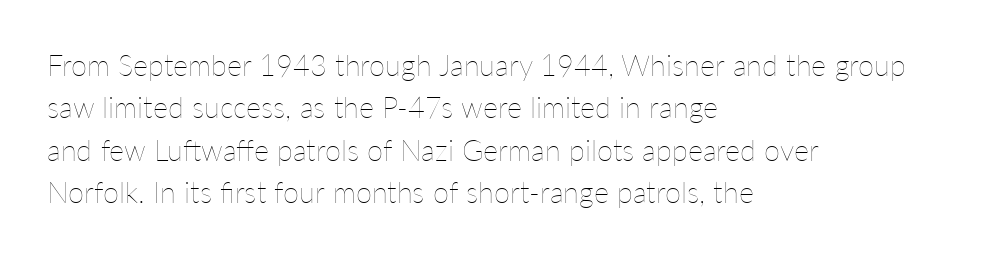
The image shows 29 px thin type, upright; set left-aligned, normal line spacing (1.46x), normal letter spacing, not underlined; low stroke contrast and a medium x-height.
